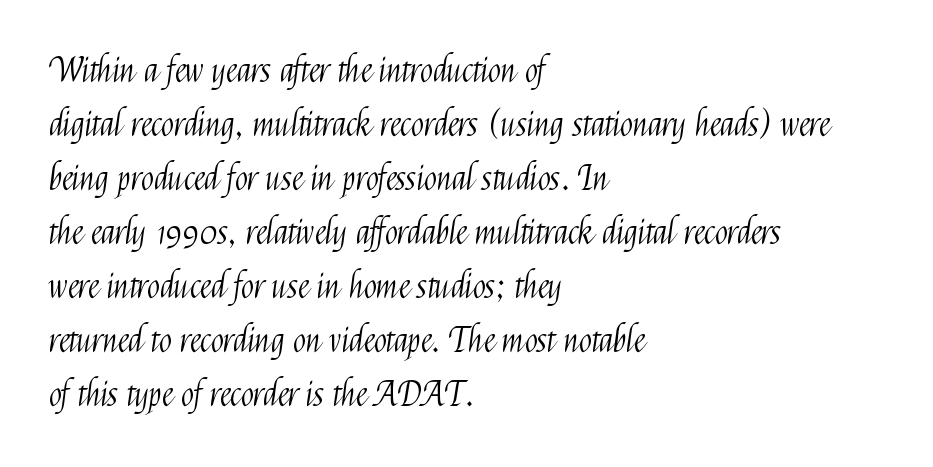
Are there feet on the stems? There aren't — it's a sans. Is the letter spacing exaggerated? No — it looks like the ordinary default. Does the copy run flush right? No — it runs flush left. Beneath every word, the page is bare. Quick note: interline space is typical.
